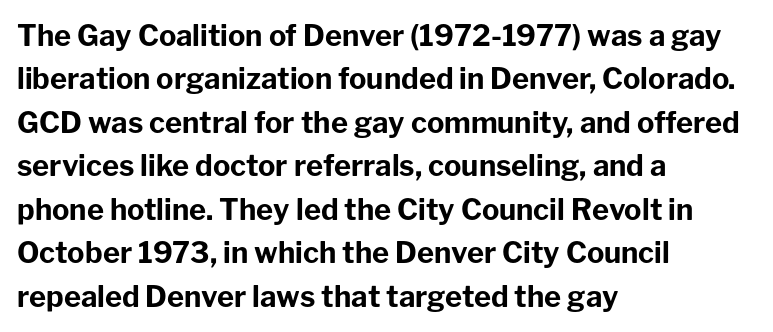
The image shows 29 px bold sans-serif type, upright; set left-aligned, normal line spacing (1.5x), normal letter spacing, not underlined; low stroke contrast and a medium x-height.
